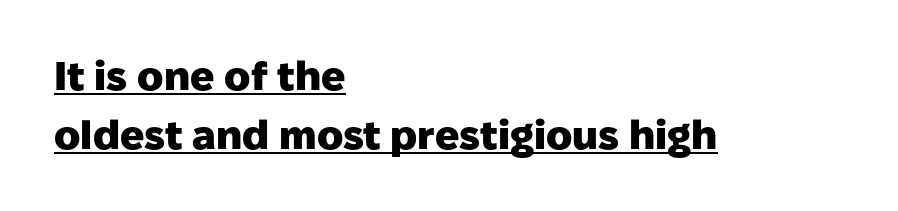
Observe the ordinary spacing: letters are neighbours, not strangers. What weight is shown? A full bold with thick strokes. These lines are rendered in a variable-pitch font. The type sits square on the baseline with zero lean.
